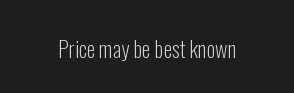
{"italic": "no", "bold": "no", "underline": "no", "letter_spacing": "normal", "letter_spacing_em": 0.0, "glyph_px": 22}
